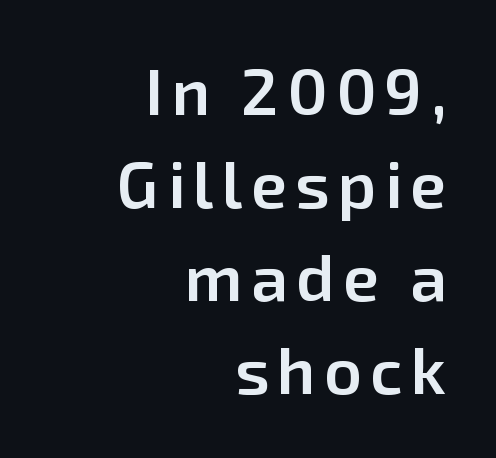
Notice how the passage keeps a crisp vertical edge on the right only. This sample uses a sans-serif face. Note the varied advance widths — an 'i' is clearly narrower than an 'm'. Quick note: not italic, upright. Quick note: underline off. Does the weight exceed regular? Yes, but only to semibold.
